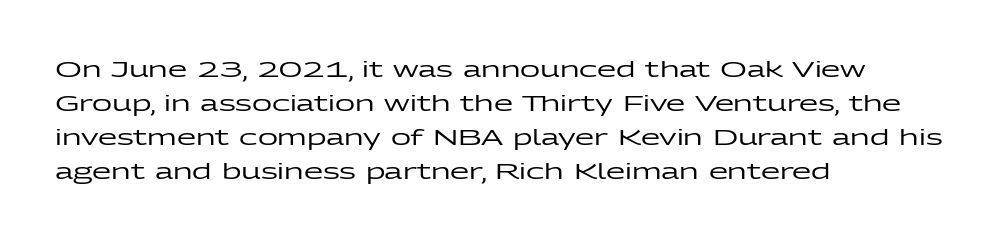
{"italic": "no", "underline": "no", "align": "left", "line_spacing": "normal", "line_spacing_ratio": 1.55, "letter_spacing": "normal", "letter_spacing_em": 0.0, "glyph_px": 22}
